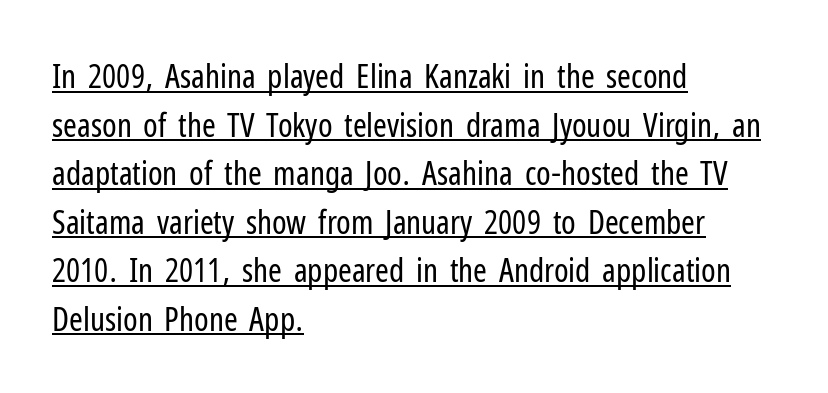
Has an underline been added? It has. A typesetter would call this proportional, since set widths differ per character. The letterforms sit at book weight or below. Reading down the block, your eye returns to a fixed left position each line.
